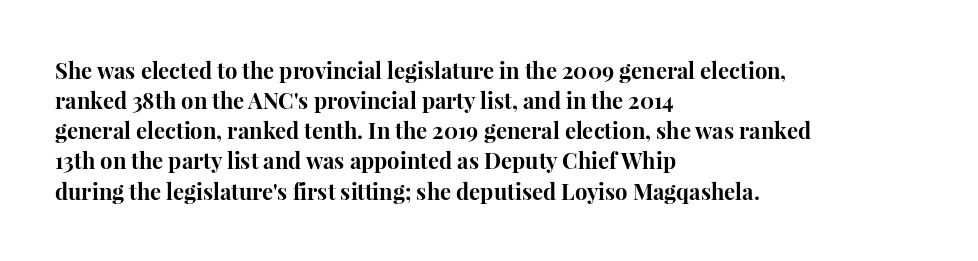
{"italic": "no", "bold": "yes", "underline": "no", "align": "left", "line_spacing": "normal", "line_spacing_ratio": 1.37, "letter_spacing": "normal", "letter_spacing_em": 0.0, "glyph_px": 22}
